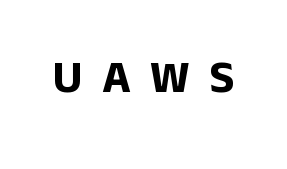
Q: Is the text bold? A: Yes.
Q: Is the text italic (slanted)? A: No, it is upright.
Q: Is the typeface a serif or a sans-serif typeface? A: Sans-serif.
Q: Is the text underlined? A: No.
Q: Is the spacing between letters normal or unusually wide? A: Unusually wide.
Q: Width (condensed, normal, or wide)? A: Normal.
Q: Stroke contrast? A: Low.
Q: x-height? A: Medium.
Q: Monospaced? A: No.
